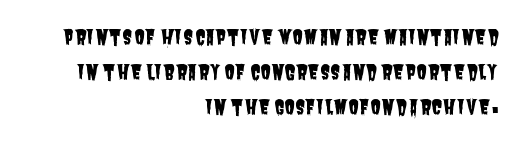
{"underline": "no", "align": "right", "line_spacing_ratio": 1.75, "letter_spacing": "normal", "letter_spacing_em": 0.0, "glyph_px": 20}
